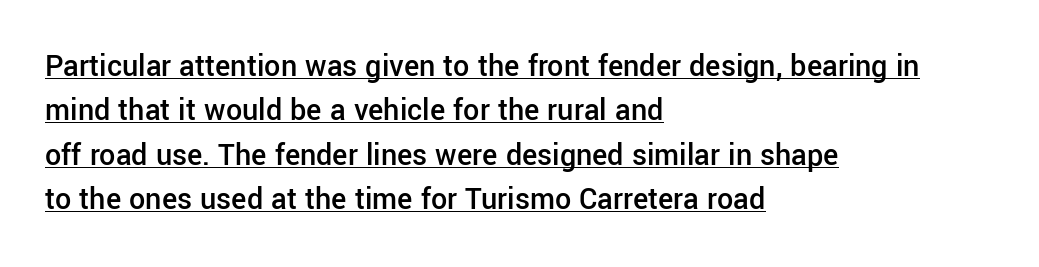
{"serif": "no", "italic": "no", "bold": "semi", "weight": "semibold", "width": "normal", "stroke_contrast": "low", "x_height": "medium", "monospaced": "no", "underline": "yes", "align": "left", "line_spacing": "normal", "line_spacing_ratio": 1.39, "letter_spacing": "normal", "letter_spacing_em": 0.0, "glyph_px": 32}
